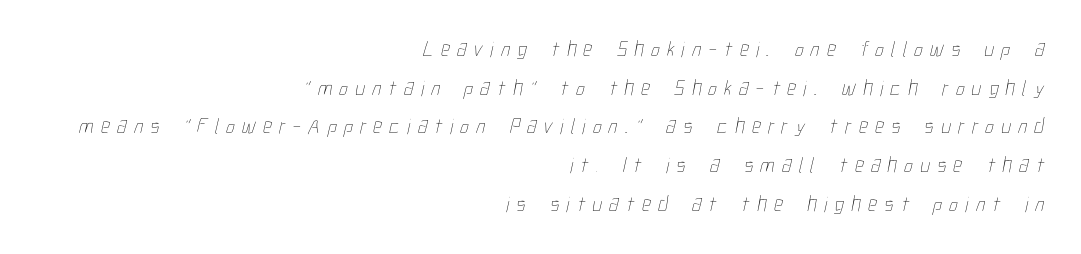
Q: Is the text bold? A: No.
Q: Is the text underlined? A: No.
Q: How is the paragraph aligned? A: Right-aligned.
Q: Is the spacing between letters normal or unusually wide? A: Unusually wide.
